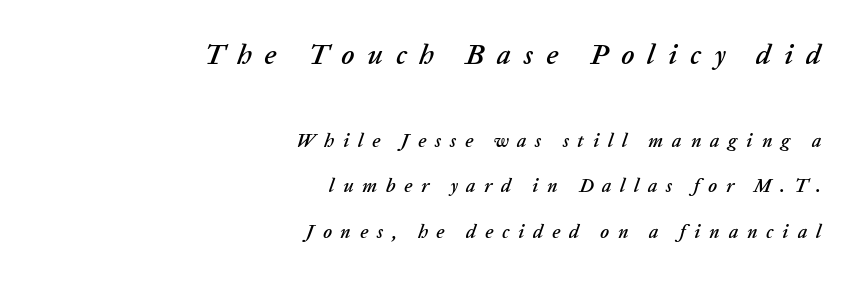
Q: Is the text italic (slanted)? A: Yes, it leans right by about 20 degrees.
Q: Is the text underlined? A: No.
Q: How is the paragraph aligned? A: Right-aligned.
Q: Is the spacing between letters normal or unusually wide? A: Unusually wide.
Q: Is the spacing between lines tight, normal or loose? A: Loose.
Q: Which block of text is set in a larger size, the first (top) or the second (bottom)? A: The first (top) one.
Q: Width (condensed, normal, or wide)? A: Normal.
Q: Stroke contrast? A: Low.
Q: x-height? A: Medium.
Q: Monospaced? A: No.
